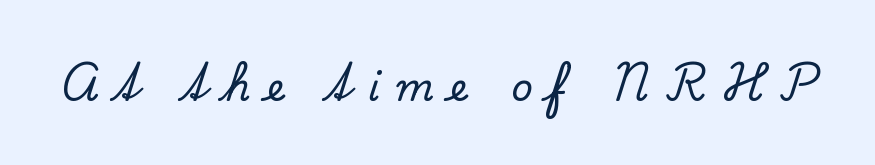
Q: Is the text italic (slanted)? A: Yes.
Q: Is the typeface a serif or a sans-serif typeface? A: Serif.
Q: Is the text underlined? A: No.
Q: Is the spacing between letters normal or unusually wide? A: Unusually wide.
Q: Width (condensed, normal, or wide)? A: Normal.
Q: Stroke contrast? A: Low.
Q: x-height? A: Small.
Q: Monospaced? A: No.
